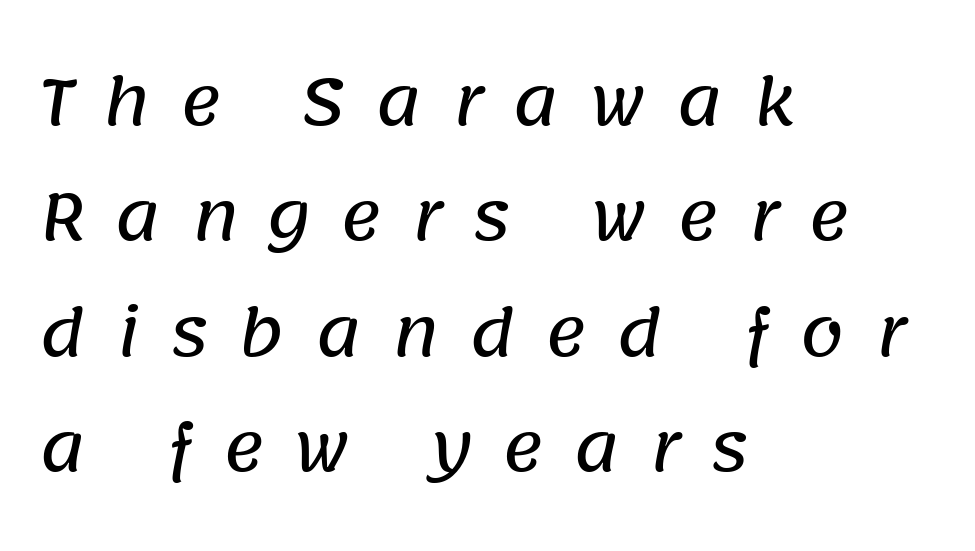
{"serif": "no", "width": "normal", "stroke_contrast": "low", "x_height": "large", "monospaced": "no", "underline": "no", "align": "left", "line_spacing_ratio": 1.83, "letter_spacing": "wide", "letter_spacing_em": 0.47, "glyph_px": 63}
